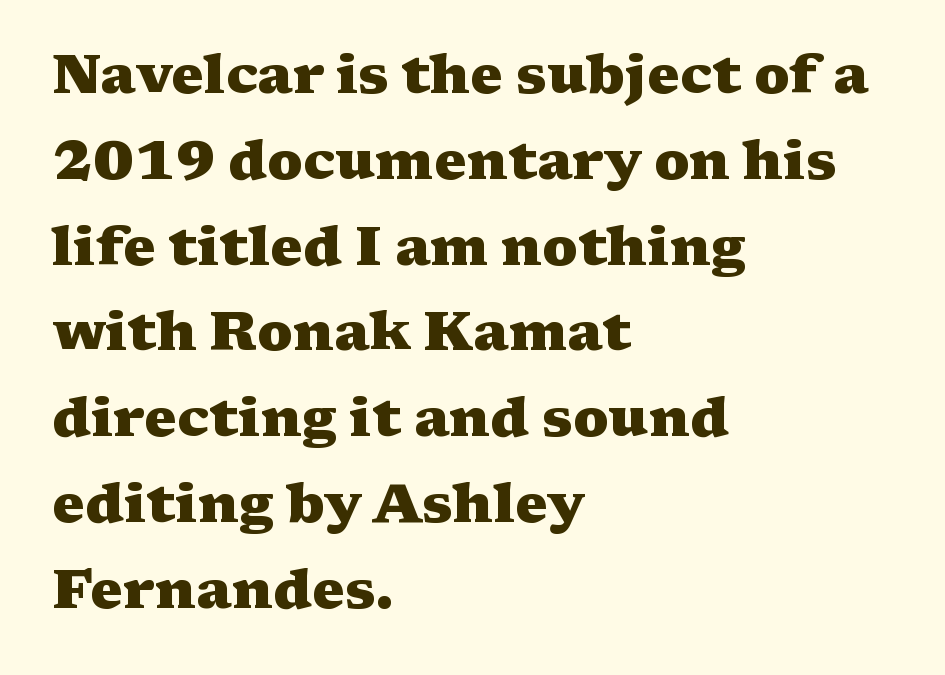
The image shows 55 px heavy, wide serif type, upright; set left-aligned, normal line spacing (1.56x), normal letter spacing, not underlined; medium stroke contrast and a medium x-height.
